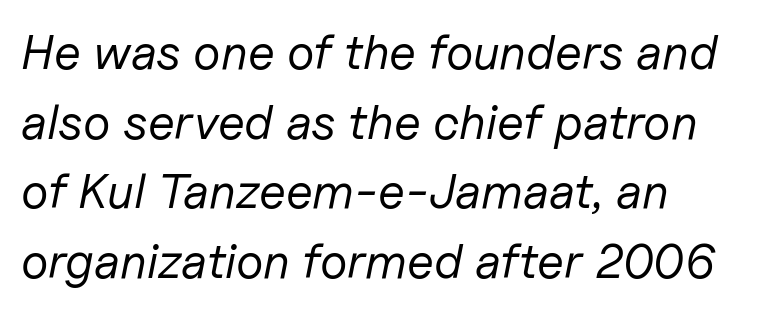
{"italic": "yes", "lean": "right", "slant_degrees": 11, "bold": "no", "weight": "regular", "width": "normal", "stroke_contrast": "low", "x_height": "medium", "monospaced": "no", "underline": "no", "align": "left", "line_spacing": "normal", "line_spacing_ratio": 1.42, "letter_spacing": "normal", "letter_spacing_em": 0.0, "glyph_px": 49}
